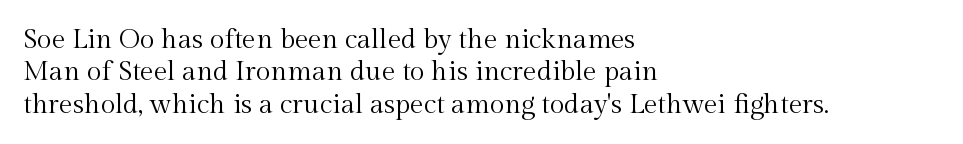
The image shows 27 px text type, upright; set left-aligned, line spacing 1.2x, normal letter spacing, not underlined.
